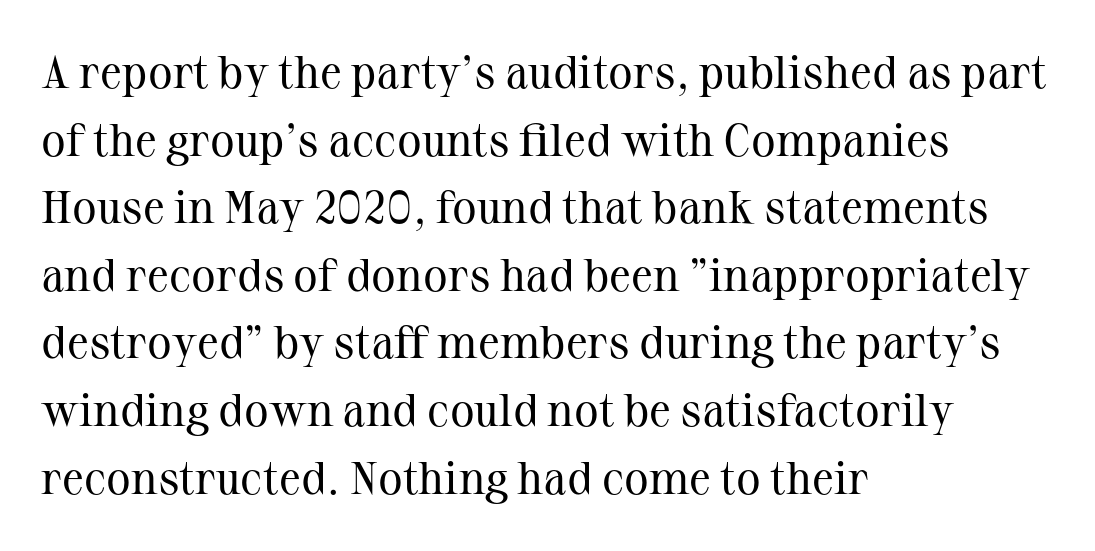
{"serif": "yes", "italic": "no", "bold": "no", "weight": "regular", "width": "normal", "stroke_contrast": "medium", "x_height": "medium", "monospaced": "no", "underline": "no", "align": "left", "line_spacing": "normal", "line_spacing_ratio": 1.47, "letter_spacing": "normal", "letter_spacing_em": 0.0, "glyph_px": 46}
